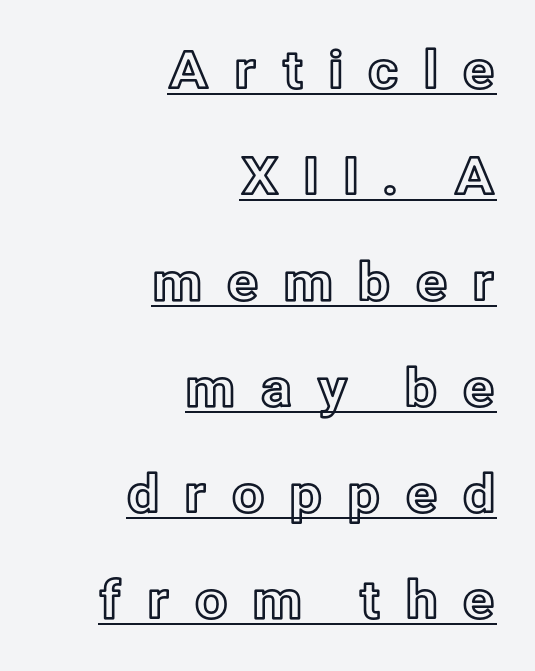
How would I describe the line gaps? Wide and relaxed. Horizontally, the lines are justified to the trailing edge only. The face used here is proportionally spaced, like ordinary book or web type. This rendering features underlined lettering. Is the letter spacing exaggerated? Yes — the characters are pushed far apart. This sample uses an upright cut, with every glyph sitting square on the baseline.
